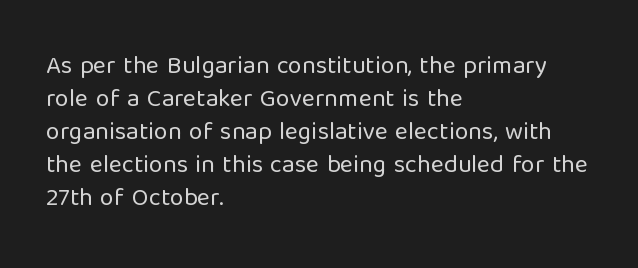
Q: Is the text bold? A: No.
Q: Is the text italic (slanted)? A: No, it is upright.
Q: Is the text underlined? A: No.
Q: How is the paragraph aligned? A: Left-aligned.
Q: Is the spacing between letters normal or unusually wide? A: Normal.
Q: Is the spacing between lines tight, normal or loose? A: Normal.
